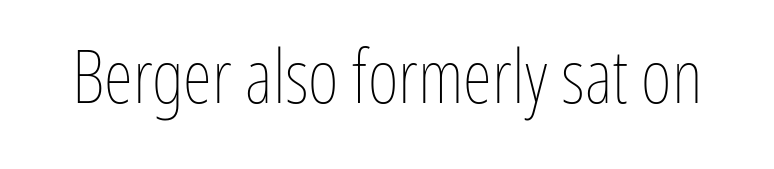
Q: Is the text bold? A: No.
Q: Is the text italic (slanted)? A: No, it is upright.
Q: Is the text underlined? A: No.
Q: Is the spacing between letters normal or unusually wide? A: Normal.
Q: Width (condensed, normal, or wide)? A: Condensed.
Q: Stroke contrast? A: Low.
Q: x-height? A: Medium.
Q: Monospaced? A: No.
